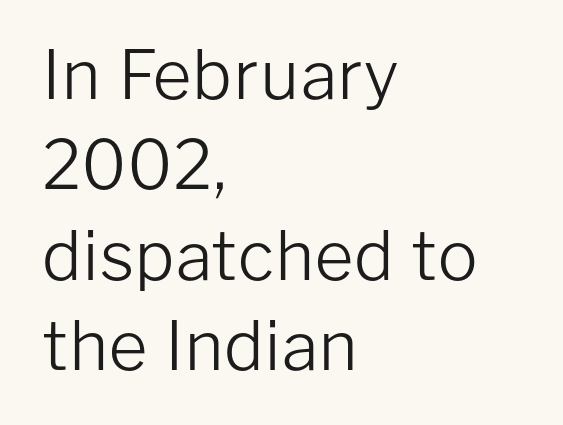
{"serif": "no", "italic": "no", "bold": "no", "weight": "light", "width": "normal", "stroke_contrast": "low", "x_height": "medium", "monospaced": "no", "underline": "no", "align": "left", "line_spacing": "normal", "line_spacing_ratio": 1.35, "letter_spacing": "normal", "letter_spacing_em": 0.0, "glyph_px": 67}
